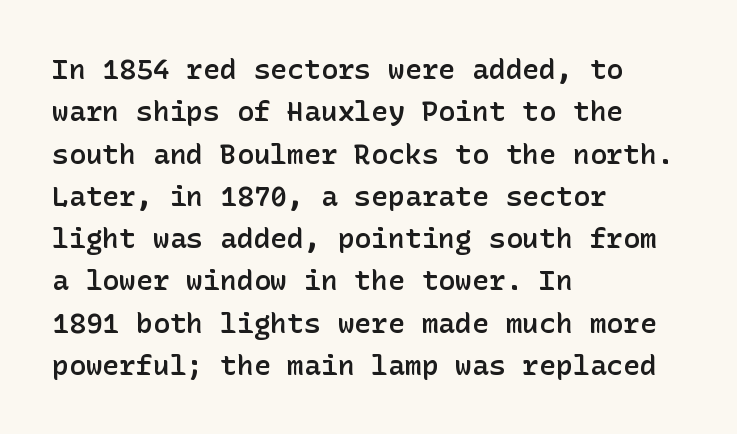
Compared with a centered layout, this one pins lines to the left instead. A typesetter would mark this as roman, not italic. Weight: semibold (demi). Look at the tracking — it's just the regular setting, nothing added. Reading down the column, the eye jumps a familiar distance to each next line.
